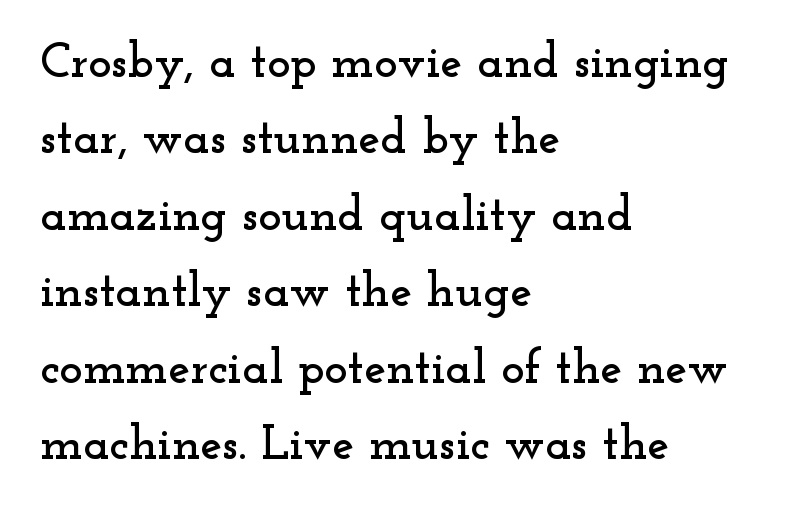
The baseline area is clear. Look at the bottom of the vertical strokes: they flare into serifs here. Designer's note — italics off, roman on. The lines are quadded left.
